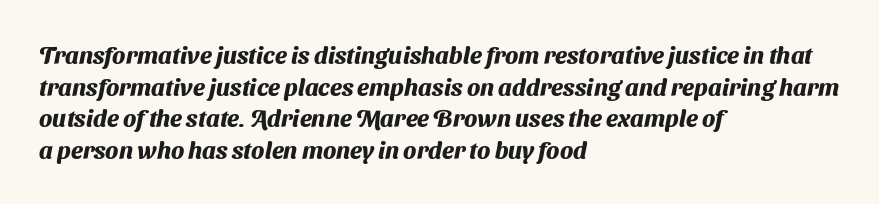
The image shows 24 px bold type; set left-aligned, normal line spacing (1.32x), normal letter spacing, not underlined.
